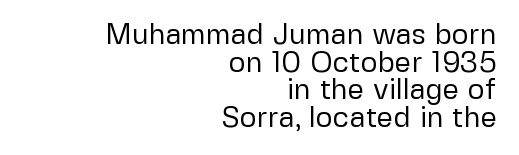
The image shows 29 px regular-weight sans-serif type, upright; set right-aligned, tight line spacing (0.95x), normal letter spacing, not underlined; low stroke contrast and a medium x-height.
